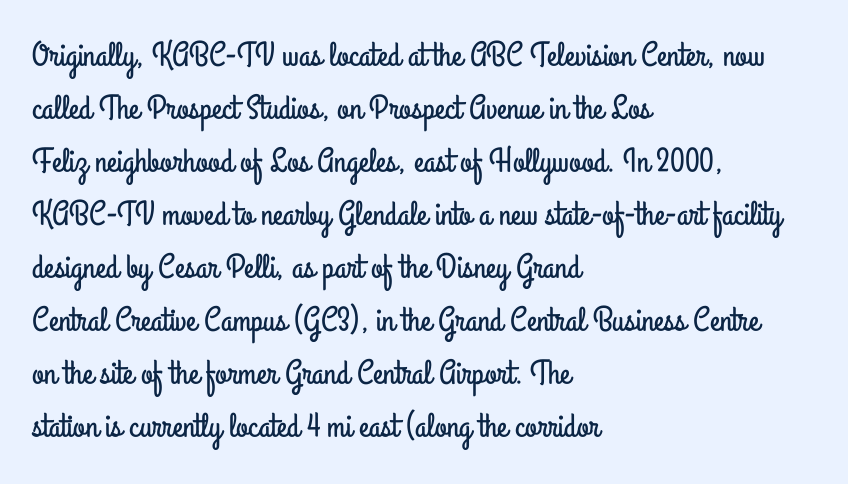
Q: Is the text italic (slanted)? A: No, it is upright.
Q: Is the typeface a serif or a sans-serif typeface? A: Sans-serif.
Q: Is the text underlined? A: No.
Q: How is the paragraph aligned? A: Left-aligned.
Q: Is the spacing between letters normal or unusually wide? A: Normal.
Q: Is the spacing between lines tight, normal or loose? A: Normal.
Q: Width (condensed, normal, or wide)? A: Condensed.
Q: Stroke contrast? A: Low.
Q: x-height? A: Small.
Q: Monospaced? A: No.
